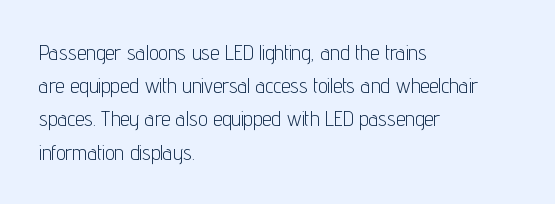
The face looks like a standard text weight, possibly lighter. Short and long lines alike share a common starting point at left. Vertically, the passage feels balanced, rows spaced as you'd expect. A bare baseline throughout the passage. Here the glyphs are tracked normally, forming tight word shapes.
